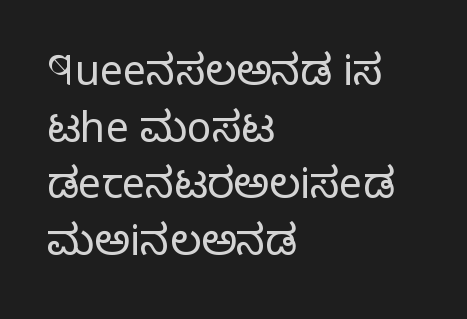
Vertically, the passage feels balanced, rows spaced as you'd expect. The axis of the letterforms is exactly vertical. A quiet, ordinary-to-light weight characterises the typeface. The ragged edge is on the right, which tells us the setting is flush left.
